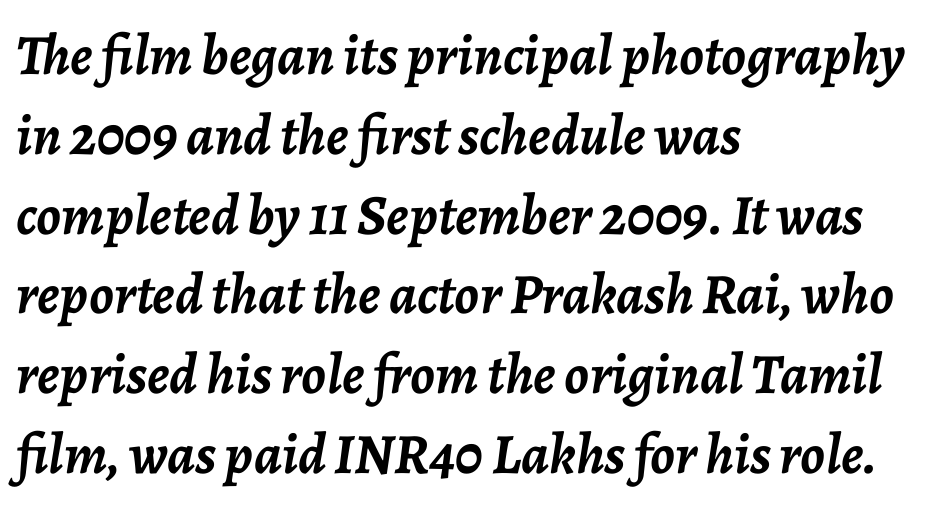
The image shows 57 px semibold type, italic (leaning right); set left-aligned, normal line spacing (1.4x), normal letter spacing, not underlined; low stroke contrast and a medium x-height.
